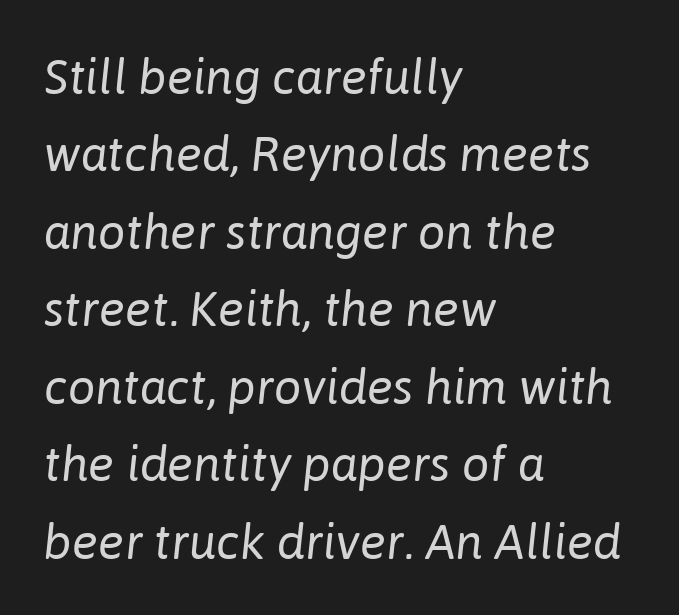
{"italic": "yes", "lean": "right", "slant_degrees": 6, "bold": "no", "weight": "regular", "width": "normal", "stroke_contrast": "low", "x_height": "medium", "monospaced": "no", "underline": "no", "align": "left", "line_spacing": "normal", "line_spacing_ratio": 1.58, "letter_spacing": "normal", "letter_spacing_em": 0.0, "glyph_px": 49}
